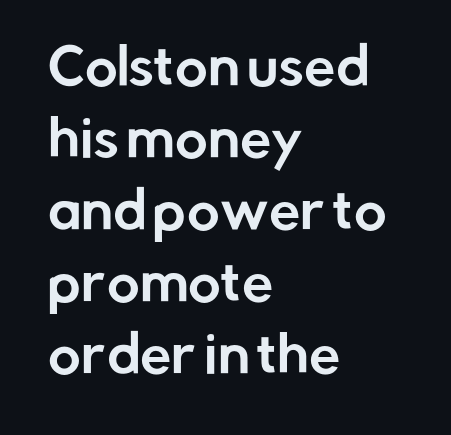
Q: Is the text italic (slanted)? A: No, it is upright.
Q: Is the typeface a serif or a sans-serif typeface? A: Sans-serif.
Q: Is the text underlined? A: No.
Q: How is the paragraph aligned? A: Left-aligned.
Q: Is the spacing between letters normal or unusually wide? A: Normal.
Q: Is the spacing between lines tight, normal or loose? A: Normal.
Q: Width (condensed, normal, or wide)? A: Normal.
Q: Stroke contrast? A: Low.
Q: x-height? A: Medium.
Q: Monospaced? A: No.
